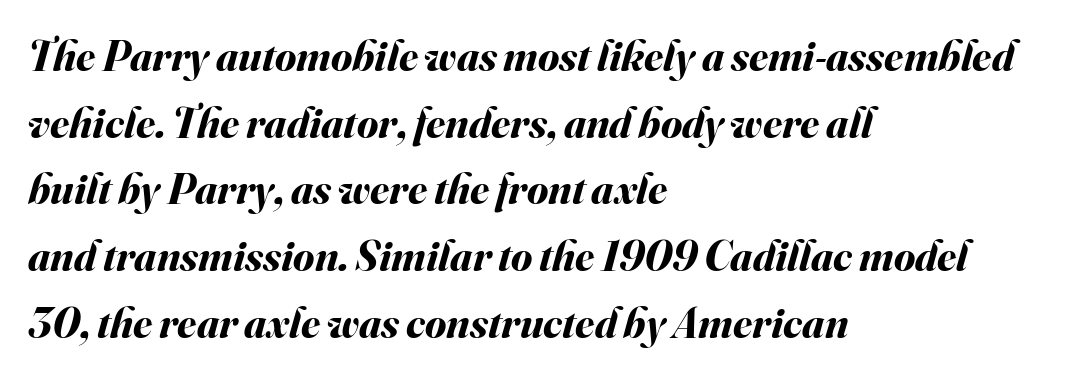
The image shows 43 px bold type, italic (leaning right); set left-aligned, normal line spacing (1.55x), normal letter spacing, not underlined; medium stroke contrast and a small x-height.
